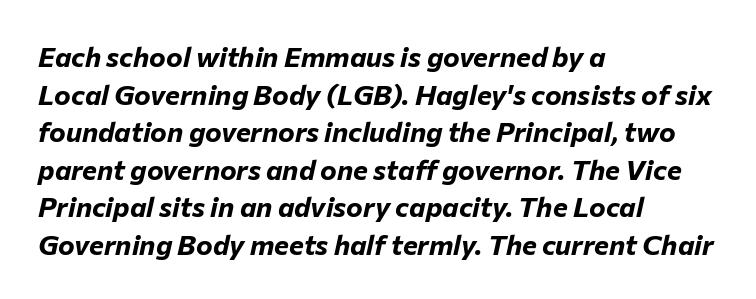
Q: Is the text bold? A: Yes.
Q: Is the text italic (slanted)? A: Yes, it leans right by about 12 degrees.
Q: Is the text underlined? A: No.
Q: How is the paragraph aligned? A: Left-aligned.
Q: Is the spacing between letters normal or unusually wide? A: Normal.
Q: Is the spacing between lines tight, normal or loose? A: Normal.
Q: Width (condensed, normal, or wide)? A: Normal.
Q: Stroke contrast? A: Low.
Q: x-height? A: Medium.
Q: Monospaced? A: No.
